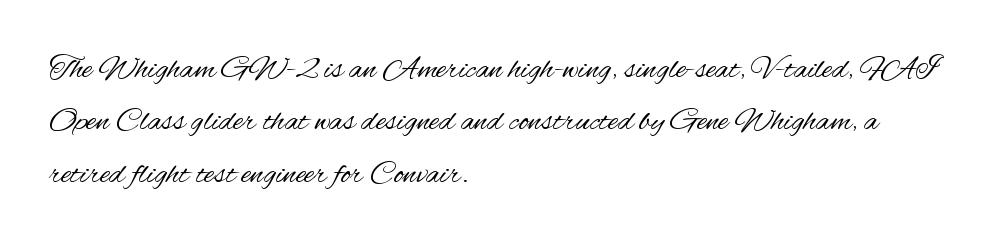
Q: Is the text bold? A: No.
Q: Is the text italic (slanted)? A: Yes.
Q: Is the typeface a serif or a sans-serif typeface? A: Sans-serif.
Q: Is the text underlined? A: No.
Q: How is the paragraph aligned? A: Left-aligned.
Q: Is the spacing between letters normal or unusually wide? A: Normal.
Q: Is the spacing between lines tight, normal or loose? A: Normal.
Q: Width (condensed, normal, or wide)? A: Condensed.
Q: Stroke contrast? A: Medium.
Q: x-height? A: Small.
Q: Monospaced? A: No.
